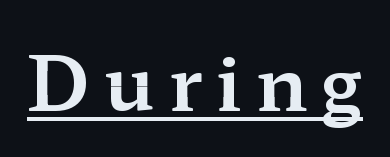
The image shows 75 px wide serif type, upright; set underlined; medium stroke contrast and a medium x-height.
